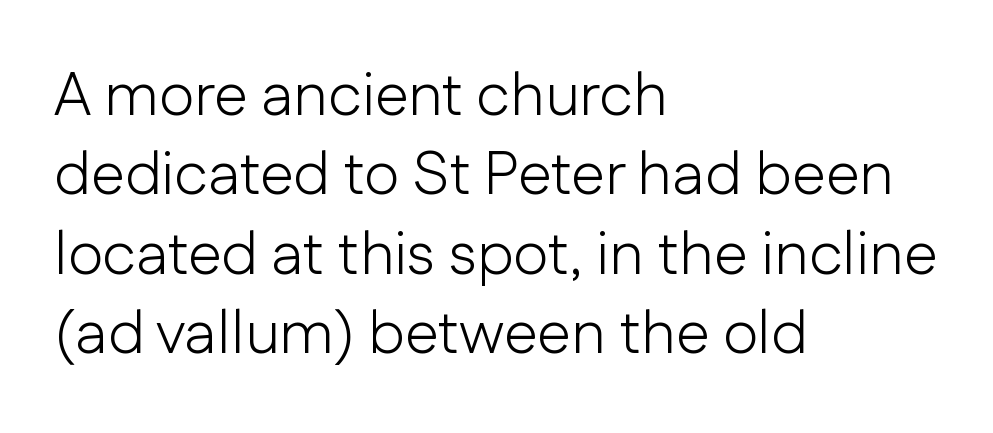
The axis of the letterforms is exactly vertical. Underline: absent. To sum up the face: it is a sans, with no serifs. Horizontally, the lines are justified to the leading edge only. Looks like regular typesetting: each glyph gets only the width it needs. Line spacing here is normal.
